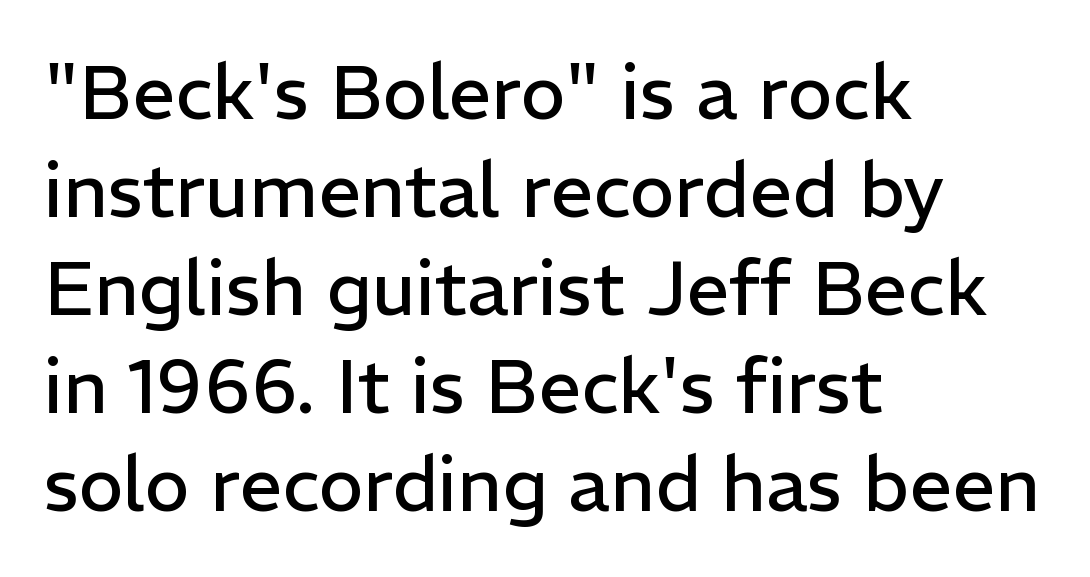
{"serif": "no", "italic": "no", "bold": "no", "weight": "regular", "width": "normal", "stroke_contrast": "low", "x_height": "medium", "monospaced": "no", "underline": "no", "align": "left", "line_spacing": "normal", "line_spacing_ratio": 1.29, "letter_spacing": "normal", "letter_spacing_em": 0.0, "glyph_px": 76}
